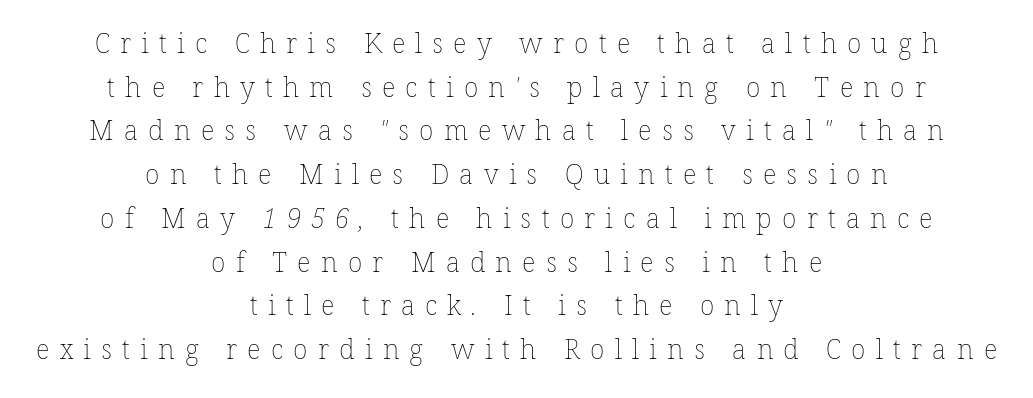
Descenders are the only things crossing below the line. Regular leading. Alignment: centered. Weight: regular or lighter. The tracking reads as deliberately expanded to a designer's eye.
